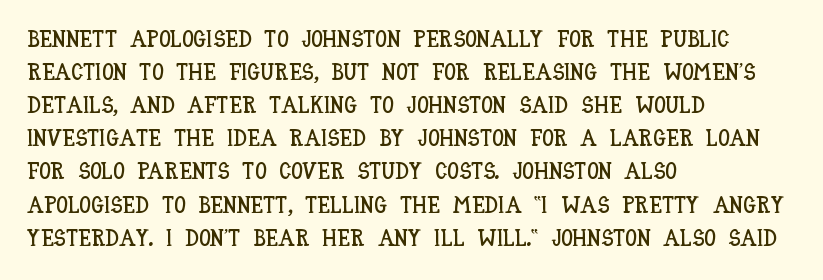
Q: Is the text italic (slanted)? A: No, it is upright.
Q: Is the text underlined? A: No.
Q: How is the paragraph aligned? A: Left-aligned.
Q: Is the spacing between letters normal or unusually wide? A: Normal.
Q: Is the spacing between lines tight, normal or loose? A: Normal.
